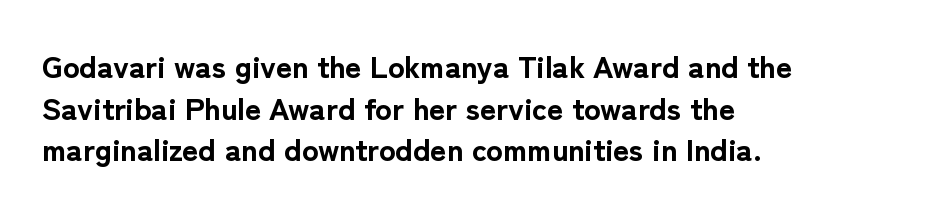
The passage shown is typed in a proportional face where columns would drift. No italicization has been applied; the sample stays upright. The passage shown is typeset with a sans-serif family. Underlining? Definitely not there. Heavy, bold letterforms. Left-aligned paragraph, ragged on the right.
